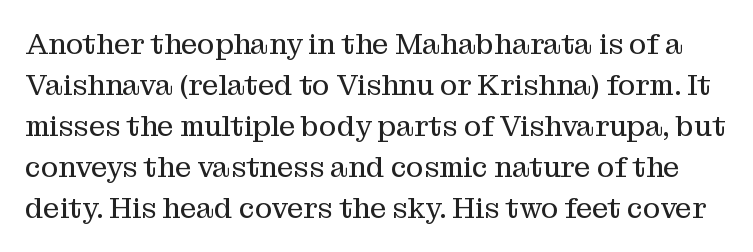
The image shows 29 px regular-weight serif type, upright; set normal line spacing (1.41x), normal letter spacing, not underlined; medium stroke contrast and a medium x-height.
